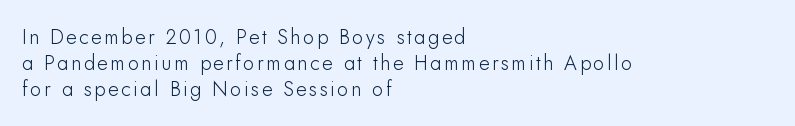
Q: Is the text italic (slanted)? A: No, it is upright.
Q: Is the text underlined? A: No.
Q: How is the paragraph aligned? A: Left-aligned.
Q: Is the spacing between lines tight, normal or loose? A: Normal.
